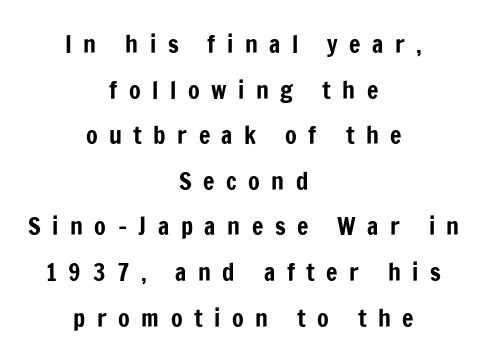
{"italic": "no", "underline": "no", "align": "center", "line_spacing": "loose", "line_spacing_ratio": 1.9, "letter_spacing": "wide", "letter_spacing_em": 0.48, "glyph_px": 24}
